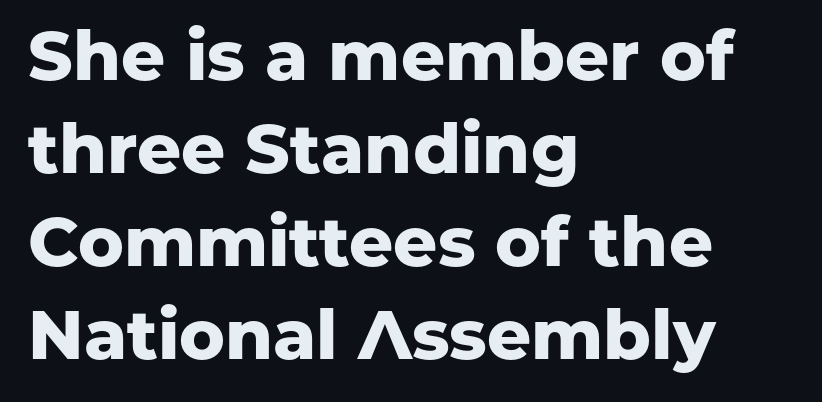
Q: Is the text bold? A: Yes.
Q: Is the text italic (slanted)? A: No, it is upright.
Q: Is the typeface a serif or a sans-serif typeface? A: Sans-serif.
Q: Is the text underlined? A: No.
Q: How is the paragraph aligned? A: Left-aligned.
Q: Is the spacing between letters normal or unusually wide? A: Normal.
Q: Is the spacing between lines tight, normal or loose? A: Normal.
Q: Width (condensed, normal, or wide)? A: Normal.
Q: Stroke contrast? A: Low.
Q: x-height? A: Medium.
Q: Monospaced? A: No.
